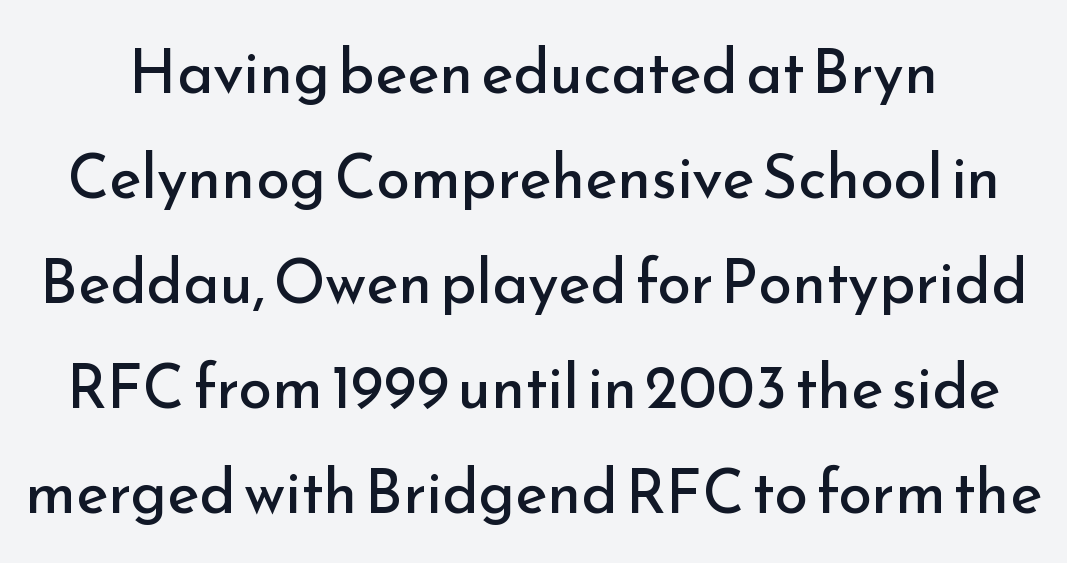
Q: Is the text bold? A: No.
Q: Is the text italic (slanted)? A: No, it is upright.
Q: Is the typeface a serif or a sans-serif typeface? A: Sans-serif.
Q: Is the text underlined? A: No.
Q: Is the spacing between letters normal or unusually wide? A: Normal.
Q: Width (condensed, normal, or wide)? A: Normal.
Q: Stroke contrast? A: Low.
Q: x-height? A: Small.
Q: Monospaced? A: No.
